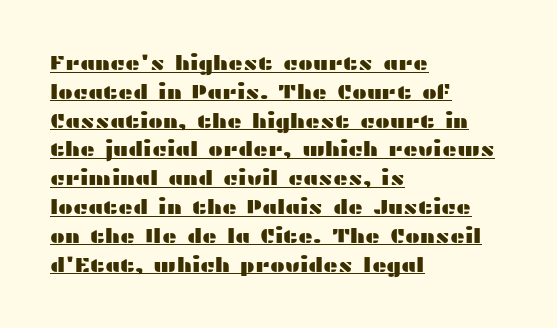
Decoration check: the copy is underlined. These lines stack with their left ends in a neat column. Tall strokes in this sample are plumb rather than angled. The lines sit at an ordinary, default distance from one another. Tracking value appears to be zero — textbook default spacing.
